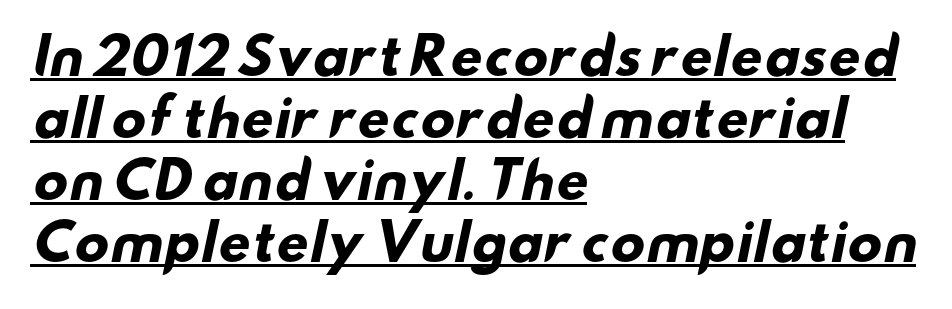
Q: Is the text bold? A: Yes.
Q: Is the typeface a serif or a sans-serif typeface? A: Sans-serif.
Q: Is the text underlined? A: Yes.
Q: How is the paragraph aligned? A: Left-aligned.
Q: Is the spacing between letters normal or unusually wide? A: Normal.
Q: Width (condensed, normal, or wide)? A: Wide.
Q: Stroke contrast? A: Low.
Q: x-height? A: Small.
Q: Monospaced? A: No.
